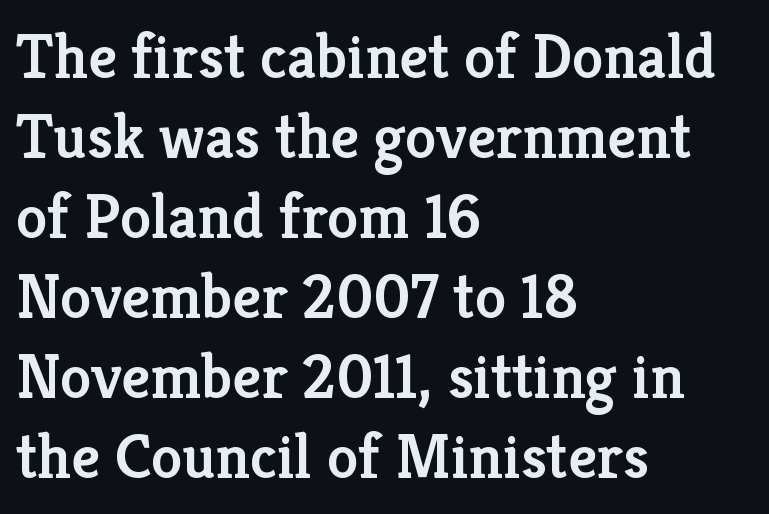
{"serif": "yes", "italic": "no", "bold": "semi", "weight": "semibold", "width": "normal", "stroke_contrast": "low", "x_height": "medium", "monospaced": "no", "underline": "no", "align": "left", "line_spacing": "normal", "line_spacing_ratio": 1.27, "letter_spacing": "normal", "letter_spacing_em": 0.0, "glyph_px": 63}
